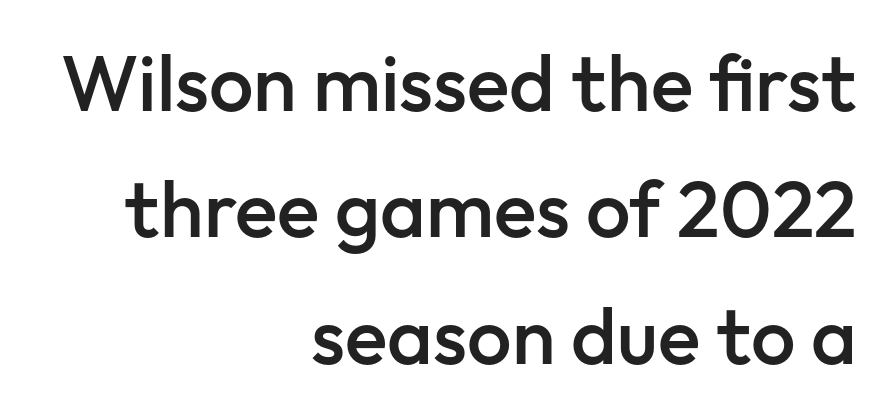
The image shows 79 px semibold sans-serif type, upright; set right-aligned, normal line spacing (1.6x), normal letter spacing, not underlined; low stroke contrast and a medium x-height.
